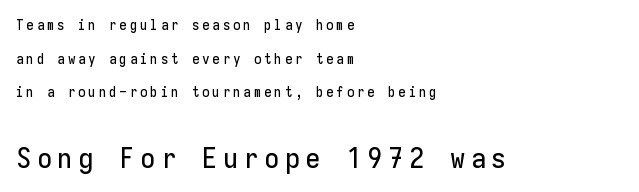
The image shows 28 px sans-serif type, upright, monospaced; set left-aligned, loose line spacing (2.41x), not underlined; the second (bottom) block is 2.0x larger; low stroke contrast and a medium x-height.
